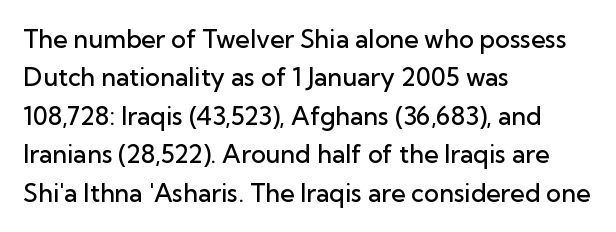
{"italic": "no", "bold": "semi", "underline": "no", "align": "left", "line_spacing": "normal", "line_spacing_ratio": 1.54, "letter_spacing": "normal", "letter_spacing_em": 0.0, "glyph_px": 25}
